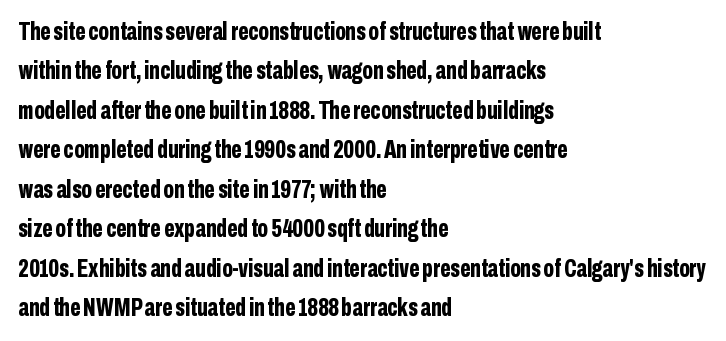
The image shows 25 px bold type, upright; set left-aligned, normal line spacing (1.58x), normal letter spacing, not underlined.
